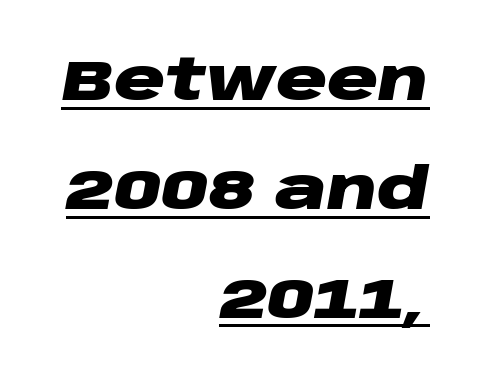
Loosely led — the rows are spread out. Every row of glyphs terminates at an identical x-position on the right. Emphasis-style slanted type is in use. The letterforms sit shoulder to shoulder at normal distance. The passage shown is typed in a proportional face where columns would drift. The glyphs have the mass of a bold cut.
